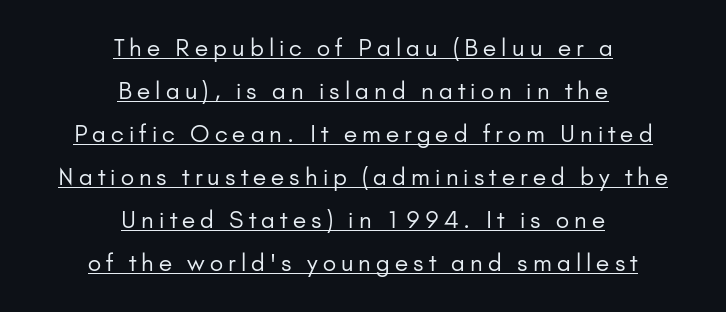
The image shows 23 px text type, upright; set centered, line spacing 1.87x, unusually wide letter spacing (+0.22 em), underlined.
